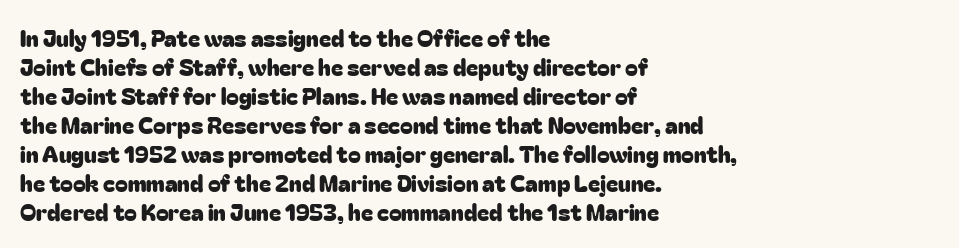
Posture: straight, roman, zero tilt. The passage shown is not underscored anywhere. The rendering anchors every line to the left-hand side. The gaps between neighbouring characters are ordinary and unremarkable.
